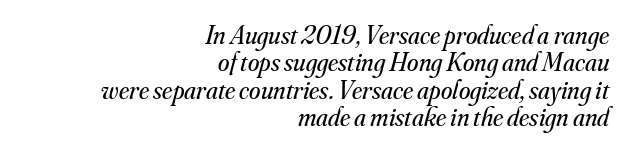
The image shows 26 px text type, italic (leaning right); set right-aligned, tight line spacing (1.05x), normal letter spacing, not underlined.
